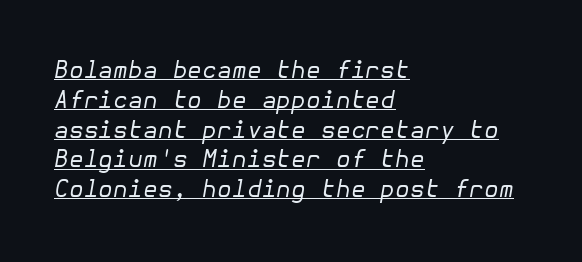
The image shows 24 px text type, italic (leaning right); set left-aligned, line spacing 1.24x, normal letter spacing, underlined.
